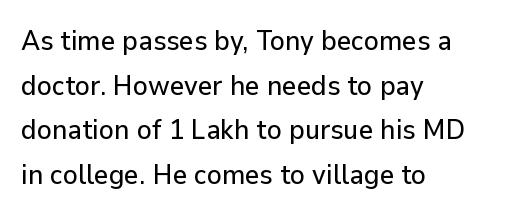
Q: Is the text italic (slanted)? A: No, it is upright.
Q: Is the typeface a serif or a sans-serif typeface? A: Sans-serif.
Q: Is the text underlined? A: No.
Q: How is the paragraph aligned? A: Left-aligned.
Q: Is the spacing between letters normal or unusually wide? A: Normal.
Q: Is the spacing between lines tight, normal or loose? A: Normal.
Q: Width (condensed, normal, or wide)? A: Normal.
Q: Stroke contrast? A: Low.
Q: x-height? A: Medium.
Q: Monospaced? A: No.
